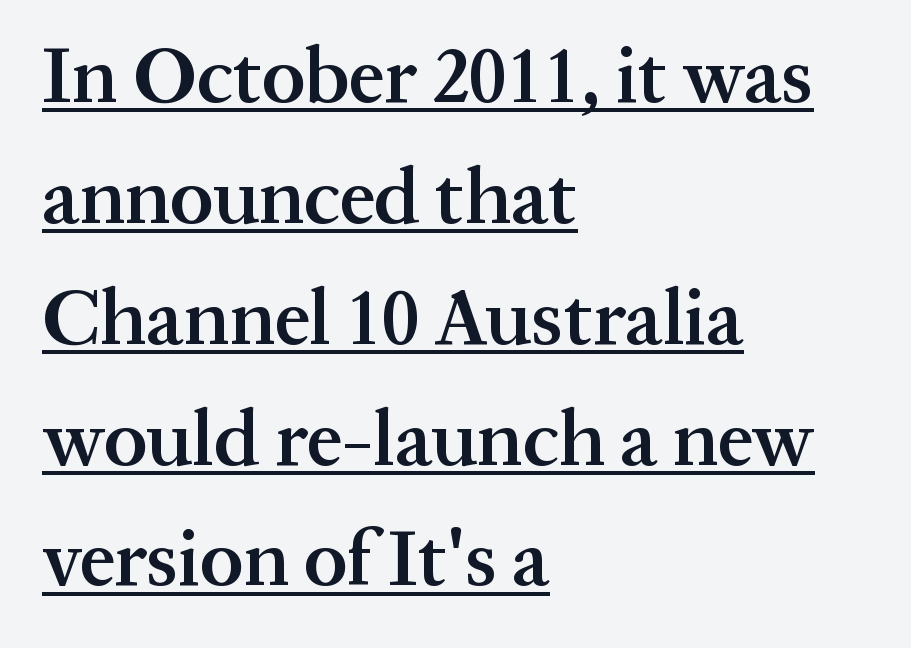
Q: Is the text bold? A: Semi-bold.
Q: Is the text italic (slanted)? A: No, it is upright.
Q: Is the typeface a serif or a sans-serif typeface? A: Serif.
Q: Is the text underlined? A: Yes.
Q: How is the paragraph aligned? A: Left-aligned.
Q: Is the spacing between letters normal or unusually wide? A: Normal.
Q: Is the spacing between lines tight, normal or loose? A: Normal.
Q: Width (condensed, normal, or wide)? A: Normal.
Q: Stroke contrast? A: Medium.
Q: x-height? A: Medium.
Q: Monospaced? A: No.
